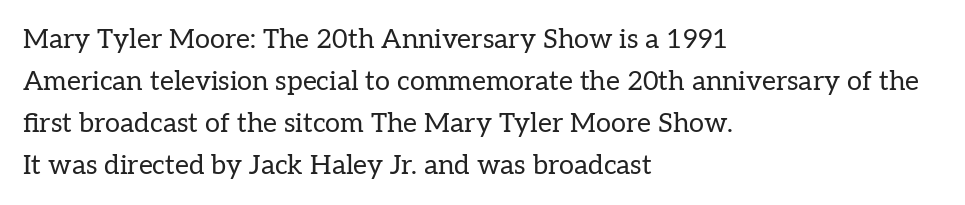
Q: Is the text bold? A: No.
Q: Is the text italic (slanted)? A: No, it is upright.
Q: Is the text underlined? A: No.
Q: How is the paragraph aligned? A: Left-aligned.
Q: Is the spacing between letters normal or unusually wide? A: Normal.
Q: Is the spacing between lines tight, normal or loose? A: Normal.
